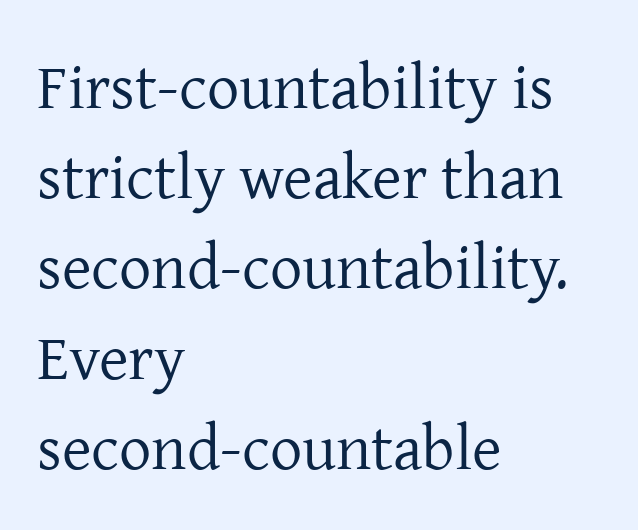
{"serif": "yes", "italic": "no", "bold": "no", "weight": "regular", "width": "normal", "stroke_contrast": "low", "x_height": "medium", "monospaced": "no", "underline": "no", "align": "left", "line_spacing": "normal", "line_spacing_ratio": 1.41, "letter_spacing": "normal", "letter_spacing_em": 0.0, "glyph_px": 64}
